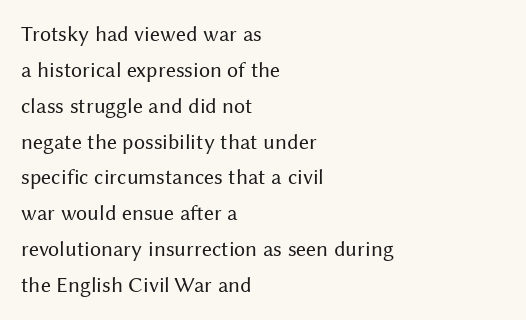
The image shows 22 px text type, upright; set left-aligned, normal line spacing (1.63x), normal letter spacing, not underlined.
